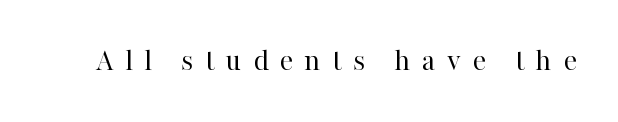
{"serif": "yes", "italic": "no", "bold": "no", "weight": "regular", "width": "normal", "stroke_contrast": "high", "x_height": "medium", "monospaced": "no", "underline": "no", "letter_spacing": "wide", "letter_spacing_em": 0.35, "glyph_px": 32}
